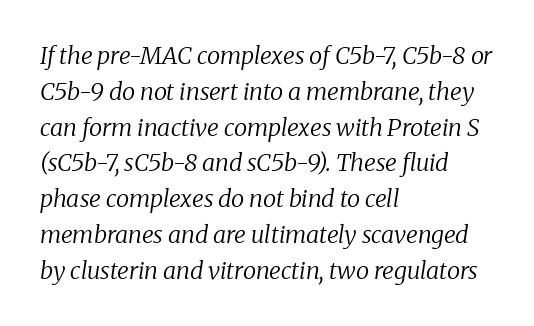
The image shows 24 px text type, italic (leaning right); set left-aligned, normal line spacing (1.49x), normal letter spacing, not underlined.
